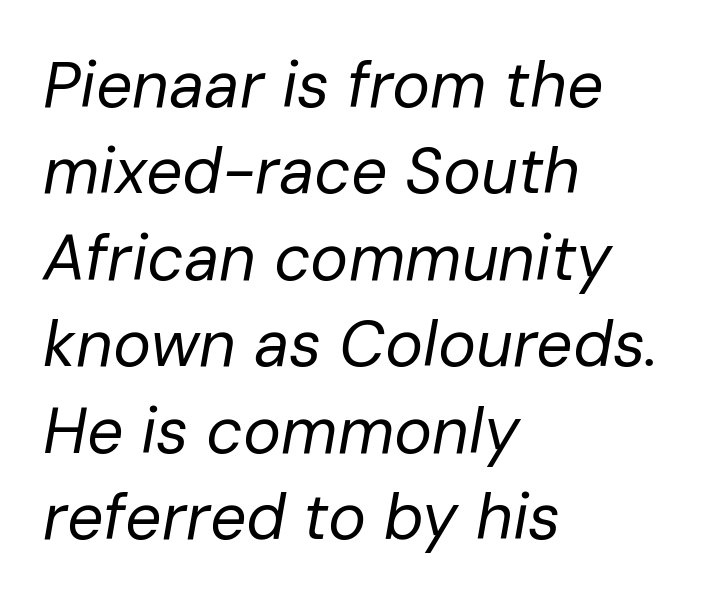
Short and long lines alike share a common starting point at left. How are the letters spaced? Ordinarily, with no added tracking. Varying glyph widths throughout — classic text-font behaviour. The passage shown is not underscored anywhere.
